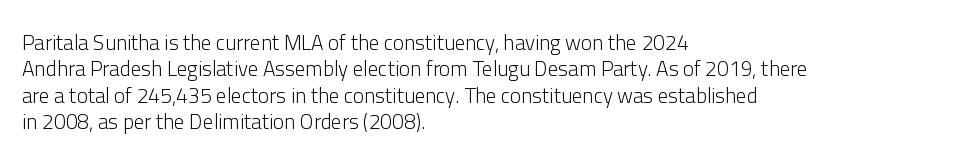
Q: Is the text bold? A: No.
Q: Is the text italic (slanted)? A: No, it is upright.
Q: Is the text underlined? A: No.
Q: How is the paragraph aligned? A: Left-aligned.
Q: Is the spacing between letters normal or unusually wide? A: Normal.
Q: Is the spacing between lines tight, normal or loose? A: Normal.
